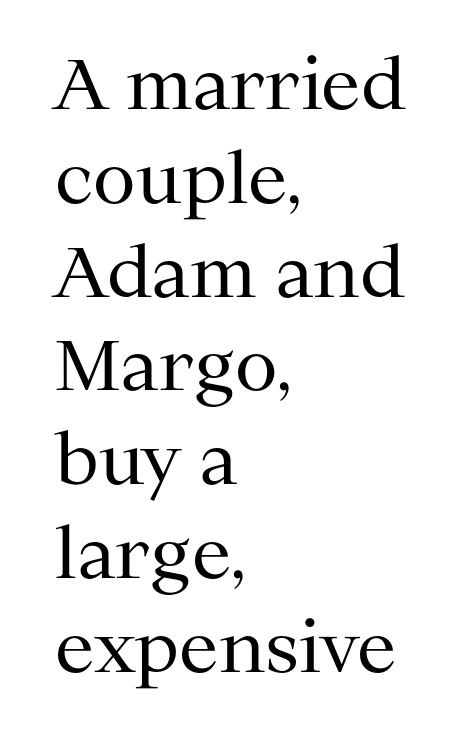
Q: Is the text bold? A: No.
Q: Is the text italic (slanted)? A: No, it is upright.
Q: Is the typeface a serif or a sans-serif typeface? A: Serif.
Q: Is the text underlined? A: No.
Q: How is the paragraph aligned? A: Left-aligned.
Q: Is the spacing between letters normal or unusually wide? A: Normal.
Q: Is the spacing between lines tight, normal or loose? A: Normal.
Q: Width (condensed, normal, or wide)? A: Normal.
Q: Stroke contrast? A: Medium.
Q: x-height? A: Medium.
Q: Monospaced? A: No.
